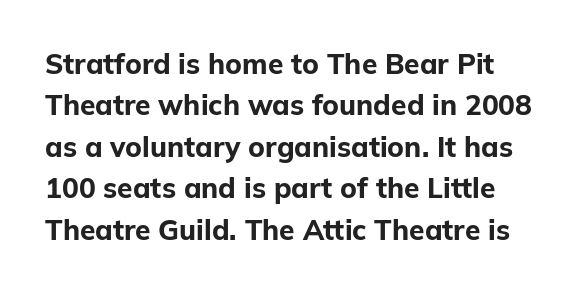
Q: Is the text bold? A: Yes.
Q: Is the text italic (slanted)? A: No, it is upright.
Q: Is the typeface a serif or a sans-serif typeface? A: Sans-serif.
Q: Is the text underlined? A: No.
Q: Is the spacing between letters normal or unusually wide? A: Normal.
Q: Is the spacing between lines tight, normal or loose? A: Normal.
Q: Width (condensed, normal, or wide)? A: Normal.
Q: Stroke contrast? A: Low.
Q: x-height? A: Medium.
Q: Monospaced? A: No.
